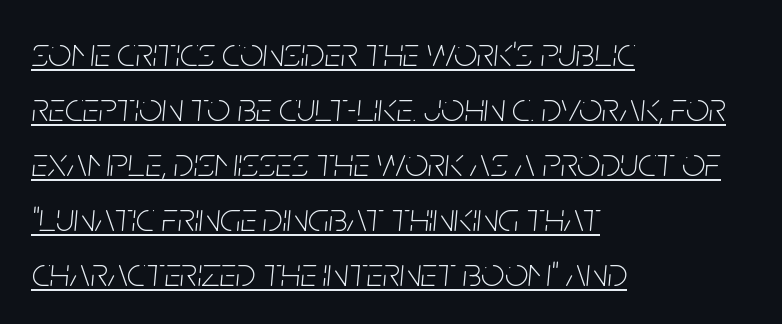
The letterforms sit shoulder to shoulder at normal distance. Does the leading feel generous? No, just average. Visually the block forms a straight wall on the left and a jagged coastline on the right. Looks like regular typesetting: each glyph gets only the width it needs.
